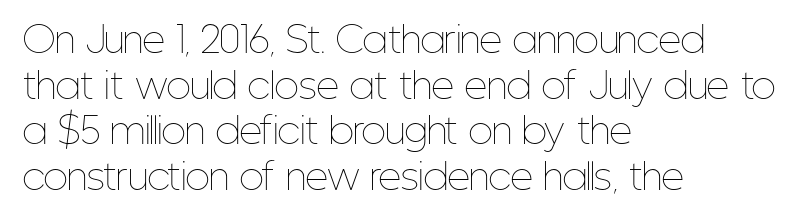
Quick note: underline off. Compared with a centered layout, this one pins lines to the left instead. A typesetter would call this zero additional tracking. The typeface has the unassuming heft of standard copy or less. Proportional: the letters do not fall into vertical columns. Rows of type keep a routine distance in the vertical direction.
